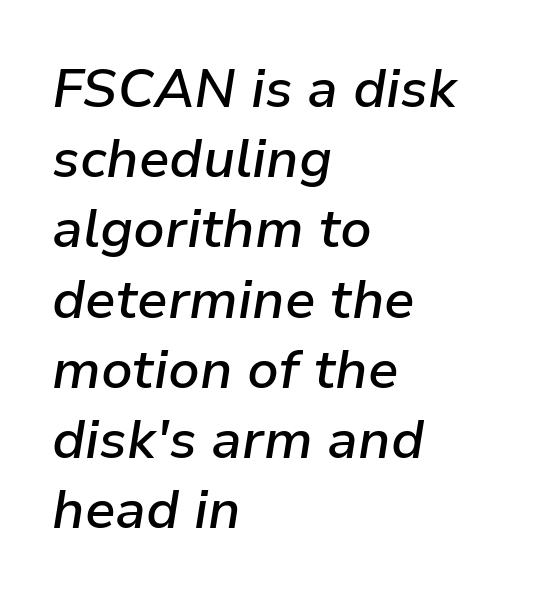
The image shows 54 px semibold type, italic (leaning right); set left-aligned, normal line spacing (1.3x), normal letter spacing, not underlined; low stroke contrast and a medium x-height.
